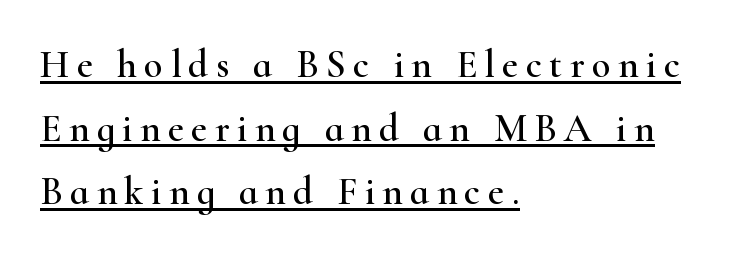
{"serif": "yes", "italic": "no", "width": "wide", "stroke_contrast": "high", "x_height": "small", "monospaced": "no", "underline": "yes", "align": "left", "line_spacing": "normal", "line_spacing_ratio": 1.63, "glyph_px": 39}
